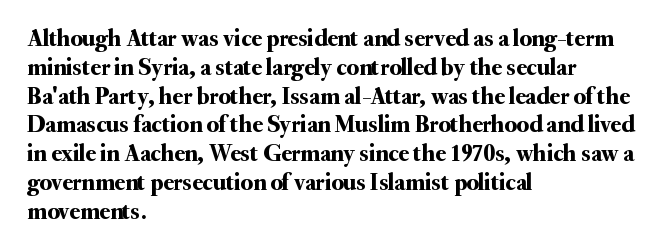
Q: Is the text italic (slanted)? A: No, it is upright.
Q: Is the text underlined? A: No.
Q: How is the paragraph aligned? A: Left-aligned.
Q: Is the spacing between letters normal or unusually wide? A: Normal.
